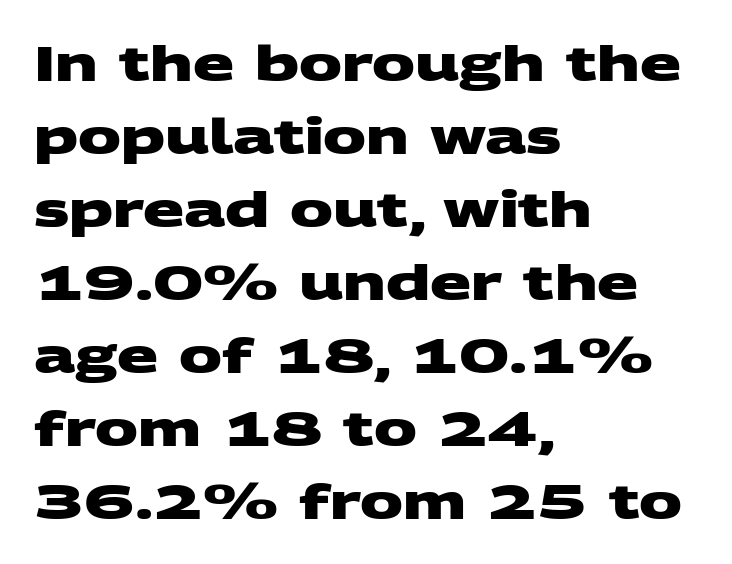
The image shows 48 px heavy, wide sans-serif type; set left-aligned, normal line spacing (1.52x), normal letter spacing, not underlined; medium stroke contrast and a large x-height.
